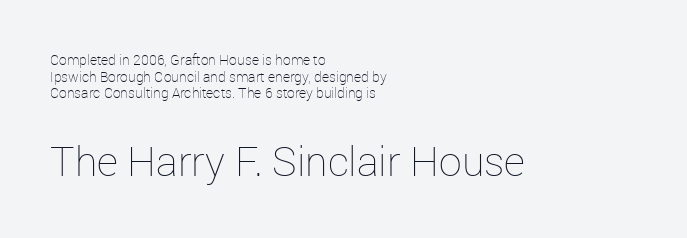
Q: Is the text bold? A: No.
Q: Is the text italic (slanted)? A: No, it is upright.
Q: Is the text underlined? A: No.
Q: How is the paragraph aligned? A: Left-aligned.
Q: Is the spacing between letters normal or unusually wide? A: Normal.
Q: Which block of text is set in a larger size, the first (top) or the second (bottom)? A: The second (bottom) one.
Q: Width (condensed, normal, or wide)? A: Normal.
Q: Stroke contrast? A: Low.
Q: x-height? A: Medium.
Q: Monospaced? A: No.
